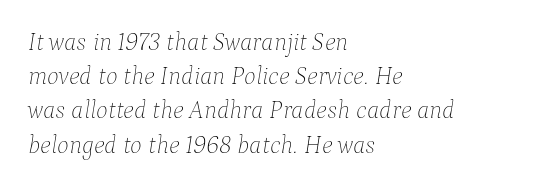
The line-height multiplier appears to be the usual default. The specimen omits any rule beneath the text block's lines. These glyphs show unthickened strokes, regular width or finer. The compositor pushed each line to the left boundary. The text carries the slant typical of an italic or oblique font. These lines keep a tight, regular rhythm from letter to letter.
